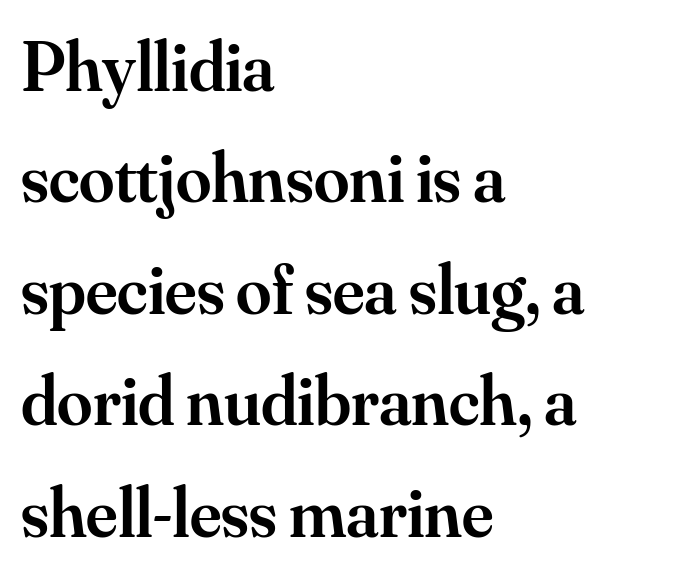
Q: Is the text bold? A: Semi-bold.
Q: Is the text italic (slanted)? A: No, it is upright.
Q: Is the typeface a serif or a sans-serif typeface? A: Serif.
Q: Is the text underlined? A: No.
Q: How is the paragraph aligned? A: Left-aligned.
Q: Is the spacing between letters normal or unusually wide? A: Normal.
Q: Is the spacing between lines tight, normal or loose? A: Normal.
Q: Width (condensed, normal, or wide)? A: Normal.
Q: Stroke contrast? A: Medium.
Q: x-height? A: Small.
Q: Monospaced? A: No.
